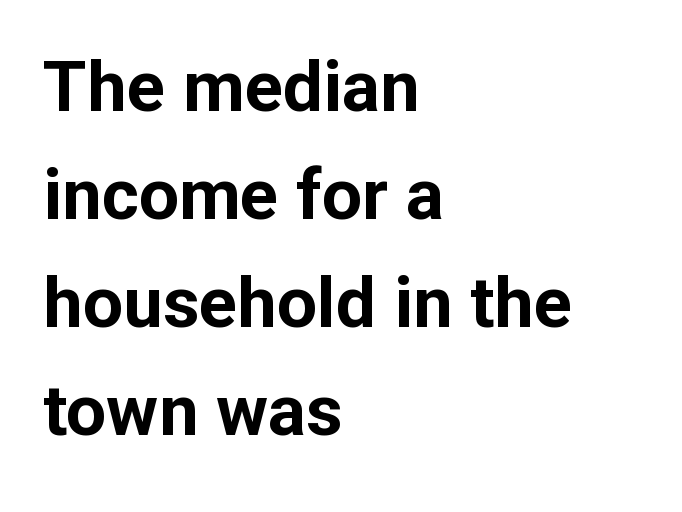
The image shows 71 px bold sans-serif type, upright; set left-aligned, normal line spacing (1.52x), normal letter spacing, not underlined; low stroke contrast and a medium x-height.
